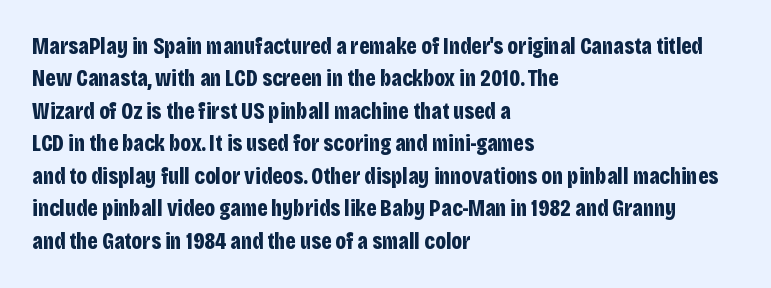
The image shows 23 px bold type, upright; set left-aligned, normal line spacing (1.41x), normal letter spacing, not underlined.
